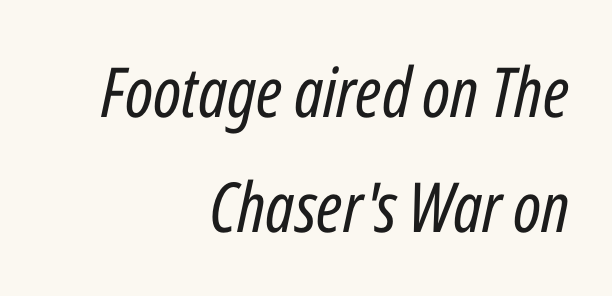
The characters are drawn with everyday or finer stroke widths. The tracking reads as untouched default to a designer's eye. A typesetter would call this proportional, since set widths differ per character. How would I describe the line gaps? Plain and ordinary.
